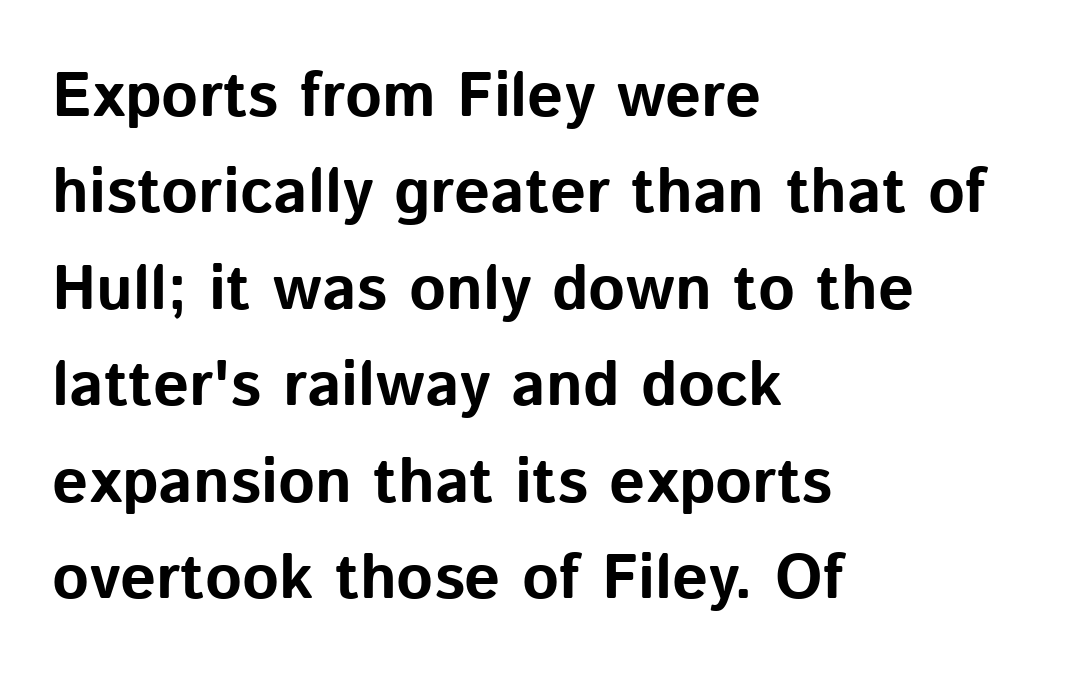
Q: Is the text bold? A: Yes.
Q: Is the text italic (slanted)? A: No, it is upright.
Q: Is the typeface a serif or a sans-serif typeface? A: Sans-serif.
Q: Is the text underlined? A: No.
Q: How is the paragraph aligned? A: Left-aligned.
Q: Is the spacing between letters normal or unusually wide? A: Normal.
Q: Is the spacing between lines tight, normal or loose? A: Normal.
Q: Width (condensed, normal, or wide)? A: Normal.
Q: Stroke contrast? A: Low.
Q: x-height? A: Medium.
Q: Monospaced? A: No.
